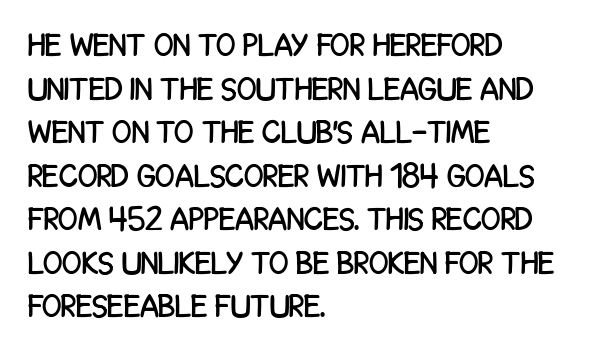
Q: Is the text italic (slanted)? A: No, it is upright.
Q: Is the typeface a serif or a sans-serif typeface? A: Sans-serif.
Q: Is the text underlined? A: No.
Q: How is the paragraph aligned? A: Left-aligned.
Q: Is the spacing between letters normal or unusually wide? A: Normal.
Q: Is the spacing between lines tight, normal or loose? A: Normal.
Q: Width (condensed, normal, or wide)? A: Condensed.
Q: Stroke contrast? A: Low.
Q: x-height? A: Large.
Q: Monospaced? A: No.
